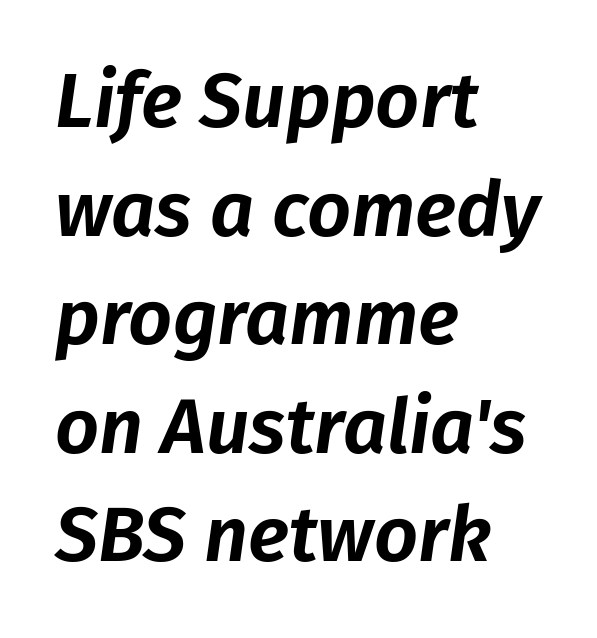
How are the letters spaced? Ordinarily, with no added tracking. The passage shown is typed in a proportional face where columns would drift. The lines in this sample share a left origin and differ only in where they stop. Regarding leading, the lines here are spaced in the standard way. The rendering applies a slant to the glyphs.
